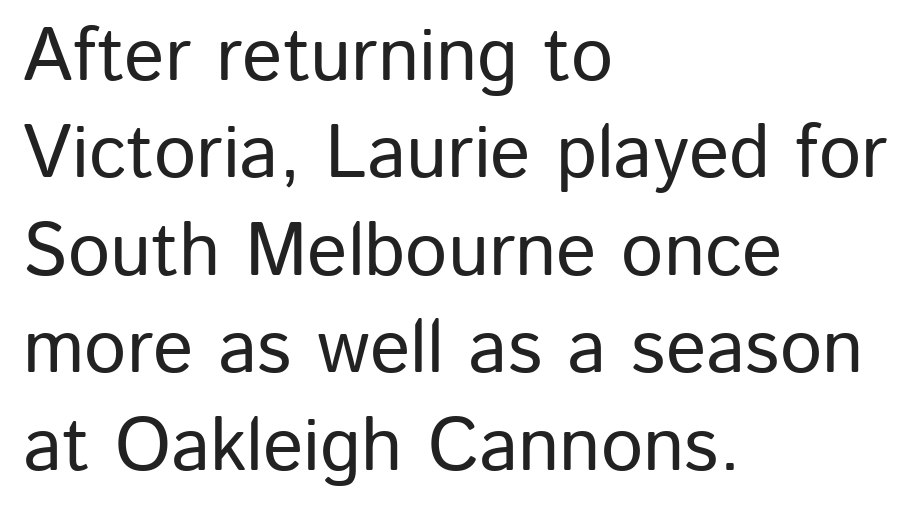
The image shows 75 px sans-serif type, upright; set left-aligned, normal line spacing (1.3x), normal letter spacing, not underlined; low stroke contrast and a medium x-height.
